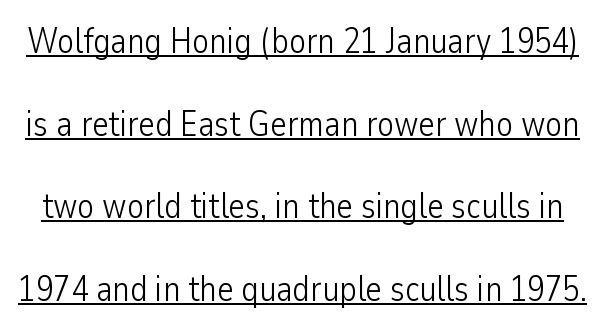
{"serif": "no", "italic": "no", "bold": "no", "weight": "light", "width": "condensed", "stroke_contrast": "low", "x_height": "medium", "monospaced": "no", "underline": "yes", "line_spacing": "loose", "line_spacing_ratio": 2.36, "letter_spacing": "normal", "letter_spacing_em": 0.0, "glyph_px": 35}
